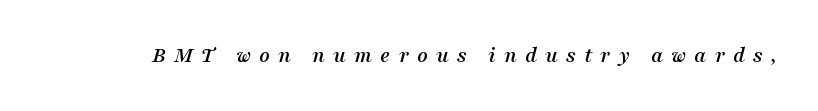
The lettering tilts uniformly, giving the passage an italic look. Caption: expanded tracking, letters set apart. Words float on clear page, feet unadorned.
